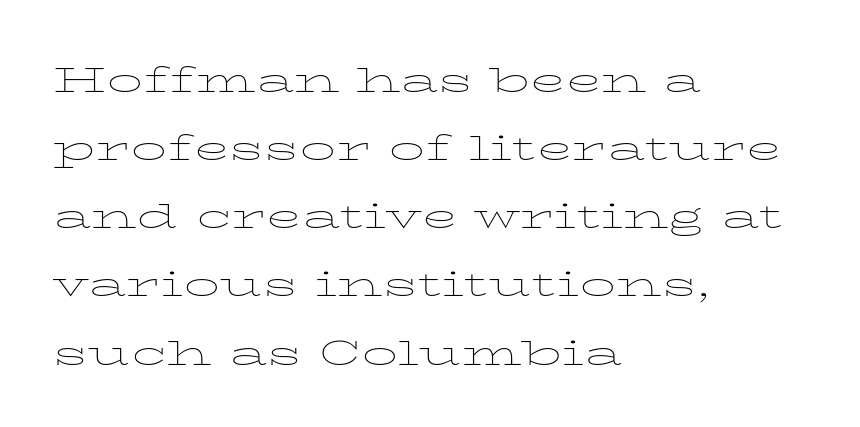
The image shows 47 px thin, wide type, upright; set left-aligned, normal line spacing (1.45x), normal letter spacing, not underlined; low stroke contrast and a medium x-height.
